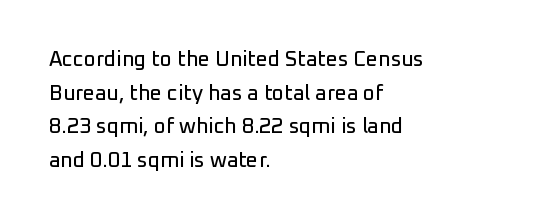
Q: Is the text italic (slanted)? A: No, it is upright.
Q: Is the text underlined? A: No.
Q: How is the paragraph aligned? A: Left-aligned.
Q: Is the spacing between letters normal or unusually wide? A: Normal.
Q: Is the spacing between lines tight, normal or loose? A: Normal.
